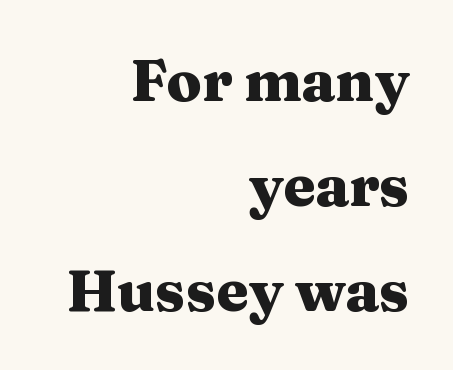
This rendering uses right alignment, leaving the left contour irregular. The lettering holds an erect, upright posture throughout. The area under the type is left untouched. Each letter keeps its own natural width here, so spacing adapts to shape.
